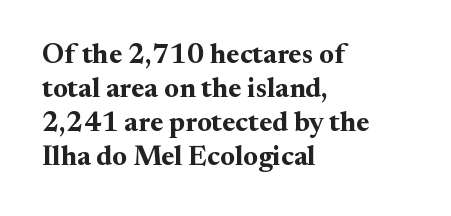
Notice how thick the strokes are: this is what a full bold looks like. Old-style or modern, the face here clearly has serifs. These lines are set flush left with a ragged right edge. Compared with typical body copy, the letter spacing here is the same.
